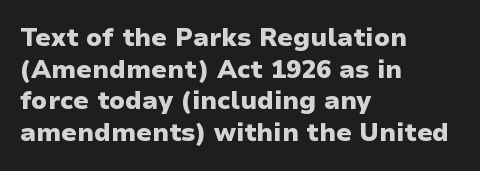
Short and long lines alike share a common starting point at left. The vertical gap from one line to the next is medium. Does the lettering tilt? It doesn't — this is upright. Underline: absent. The tracking reads as untouched default to a designer's eye. Chunky letters — that's bold for sure.
